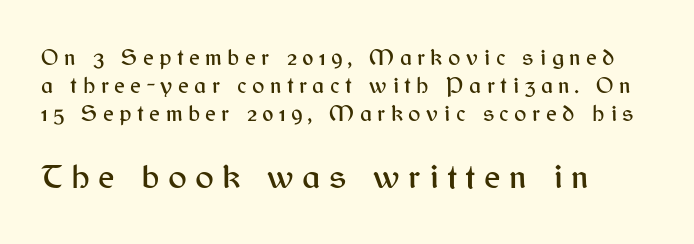
The image shows 35 px sans-serif type, upright; set left-aligned, line spacing 1.21x, unusually wide letter spacing (+0.24 em), not underlined; the second (bottom) block is 1.52x larger; medium stroke contrast and a medium x-height.
